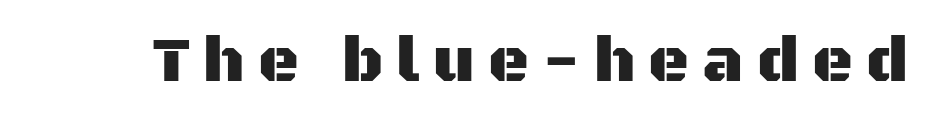
Q: Is the text italic (slanted)? A: No, it is upright.
Q: Is the typeface a serif or a sans-serif typeface? A: Sans-serif.
Q: Is the text underlined? A: No.
Q: Is the spacing between letters normal or unusually wide? A: Unusually wide.
Q: Width (condensed, normal, or wide)? A: Normal.
Q: Stroke contrast? A: Medium.
Q: x-height? A: Large.
Q: Monospaced? A: No.
